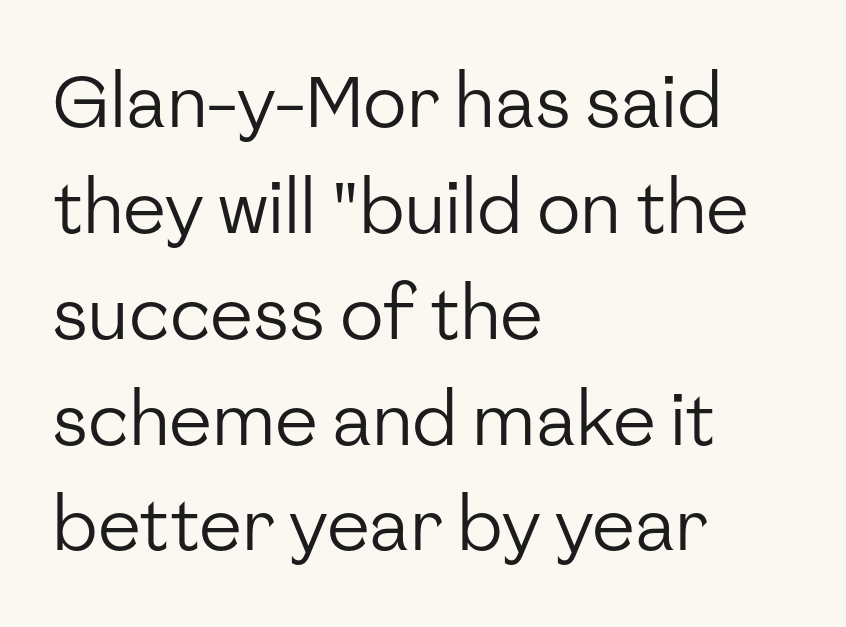
Q: Is the text bold? A: No.
Q: Is the text italic (slanted)? A: No, it is upright.
Q: Is the typeface a serif or a sans-serif typeface? A: Sans-serif.
Q: Is the text underlined? A: No.
Q: How is the paragraph aligned? A: Left-aligned.
Q: Is the spacing between letters normal or unusually wide? A: Normal.
Q: Is the spacing between lines tight, normal or loose? A: Normal.
Q: Width (condensed, normal, or wide)? A: Normal.
Q: Stroke contrast? A: Low.
Q: x-height? A: Medium.
Q: Monospaced? A: No.
